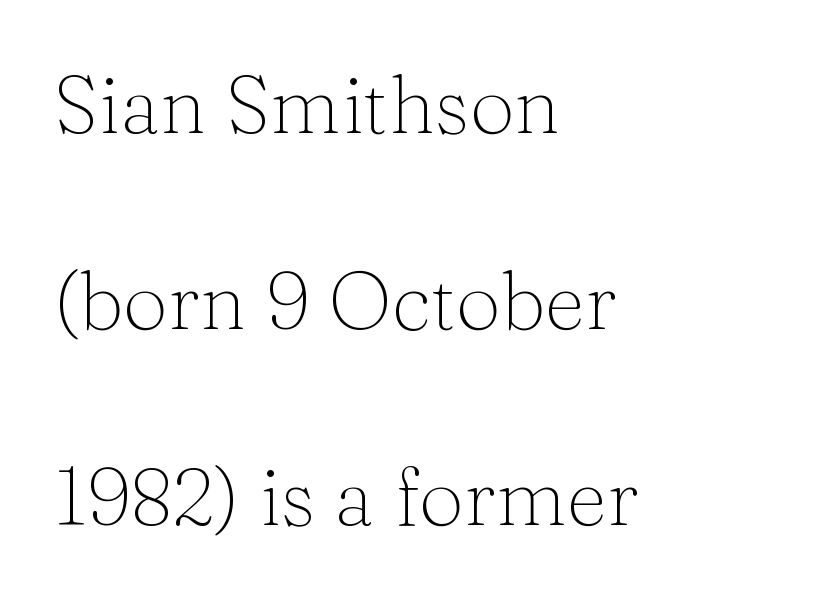
{"serif": "yes", "italic": "no", "bold": "no", "weight": "light", "width": "normal", "stroke_contrast": "medium", "x_height": "medium", "monospaced": "no", "underline": "no", "align": "left", "line_spacing": "loose", "line_spacing_ratio": 2.45, "letter_spacing": "normal", "letter_spacing_em": 0.0, "glyph_px": 80}
